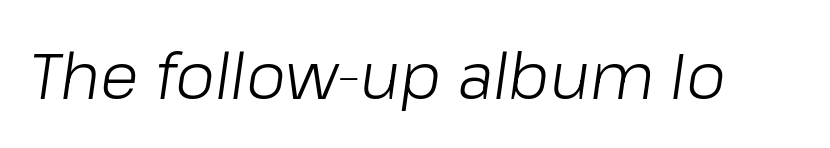
Q: Is the text bold? A: No.
Q: Is the text italic (slanted)? A: Yes, it leans right by about 8 degrees.
Q: Is the text underlined? A: No.
Q: Is the spacing between letters normal or unusually wide? A: Normal.
Q: Width (condensed, normal, or wide)? A: Normal.
Q: Stroke contrast? A: Low.
Q: x-height? A: Medium.
Q: Monospaced? A: No.
